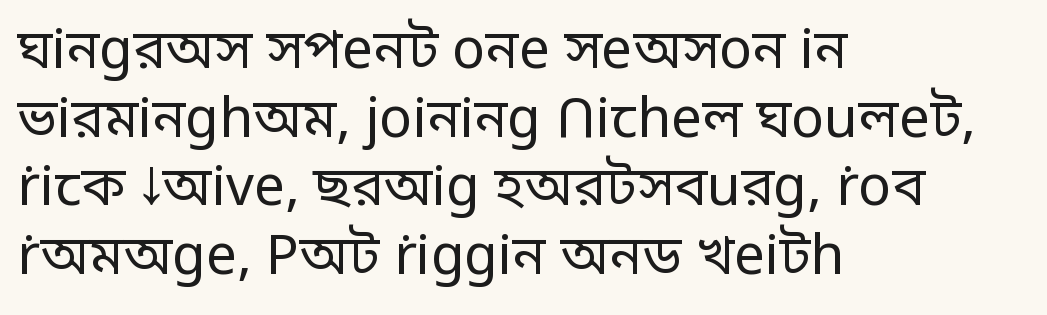
The image shows 55 px regular-weight sans-serif type, upright; set left-aligned, normal line spacing (1.25x), normal letter spacing, not underlined; low stroke contrast and a large x-height.
